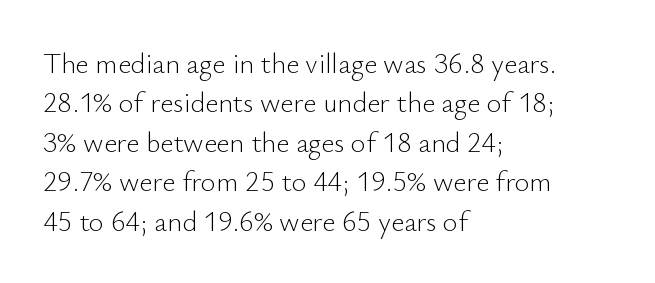
Q: Is the text bold? A: No.
Q: Is the text italic (slanted)? A: No, it is upright.
Q: Is the typeface a serif or a sans-serif typeface? A: Sans-serif.
Q: Is the text underlined? A: No.
Q: How is the paragraph aligned? A: Left-aligned.
Q: Is the spacing between letters normal or unusually wide? A: Normal.
Q: Is the spacing between lines tight, normal or loose? A: Normal.
Q: Width (condensed, normal, or wide)? A: Normal.
Q: Stroke contrast? A: Low.
Q: x-height? A: Small.
Q: Monospaced? A: No.
